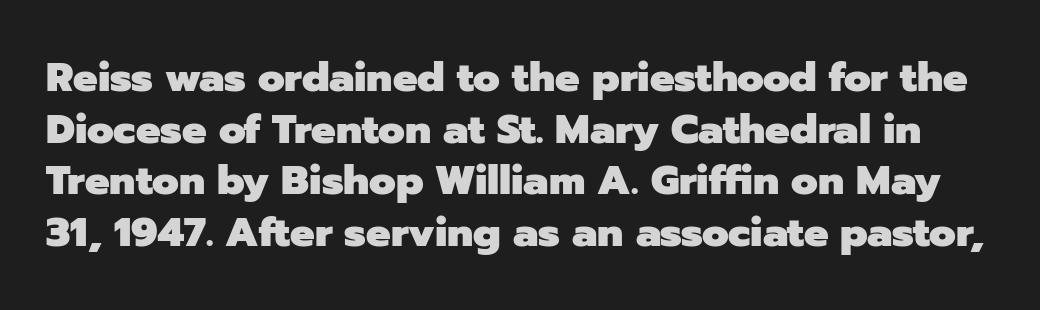
The image shows 41 px heavy sans-serif type, upright; set normal line spacing (1.26x), normal letter spacing, not underlined; low stroke contrast and a medium x-height.
